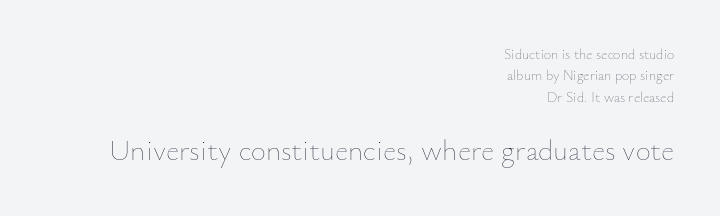
{"italic": "no", "bold": "no", "weight": "thin", "width": "normal", "stroke_contrast": "low", "x_height": "small", "monospaced": "no", "underline": "no", "align": "right", "line_spacing": "normal", "line_spacing_ratio": 1.52, "letter_spacing": "normal", "letter_spacing_em": 0.0, "larger_block": "second", "size_ratio": 2.07, "glyph_px": 29}
